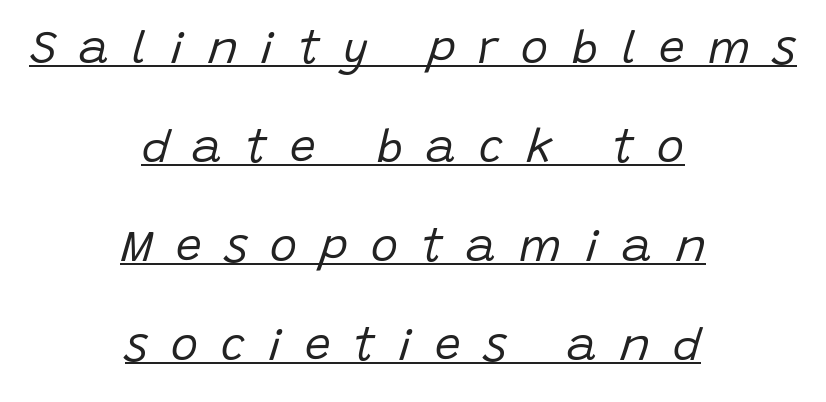
{"italic": "yes", "lean": "right", "slant_degrees": 15, "bold": "no", "weight": "regular", "width": "normal", "stroke_contrast": "low", "x_height": "large", "monospaced": "no", "underline": "yes", "align": "center", "line_spacing": "loose", "line_spacing_ratio": 2.15, "letter_spacing": "wide", "letter_spacing_em": 0.5, "glyph_px": 46}
